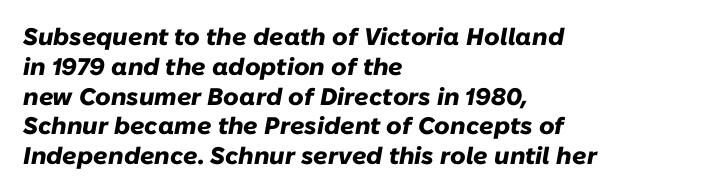
The image shows 24 px bold type, italic (leaning right); set left-aligned, line spacing 1.24x, normal letter spacing, not underlined.
